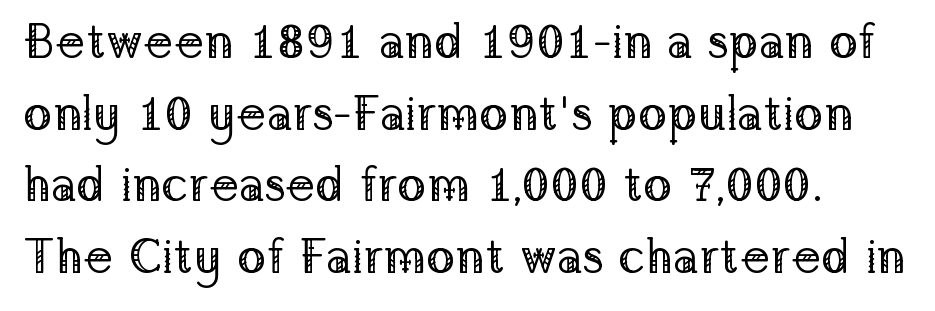
{"serif": "yes", "italic": "no", "bold": "no", "weight": "regular", "width": "normal", "stroke_contrast": "low", "x_height": "medium", "monospaced": "no", "underline": "no", "line_spacing": "normal", "line_spacing_ratio": 1.49, "letter_spacing": "normal", "letter_spacing_em": 0.0, "glyph_px": 48}
